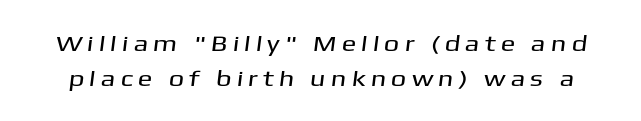
Underline: absent. This sample uses expanded letter spacing, leaving extra air between glyphs. The designer left line spacing at the default.
